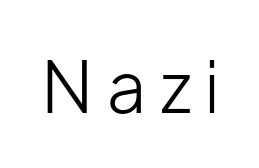
The image shows 71 px light sans-serif type, upright; set not underlined; low stroke contrast and a medium x-height.
